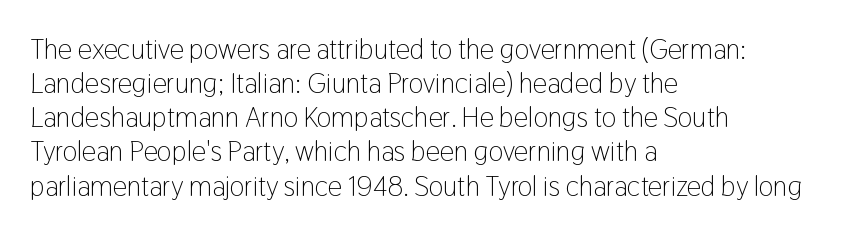
The image shows 28 px light, condensed sans-serif type, upright; set left-aligned, line spacing 1.22x, normal letter spacing, not underlined; low stroke contrast and a medium x-height.
